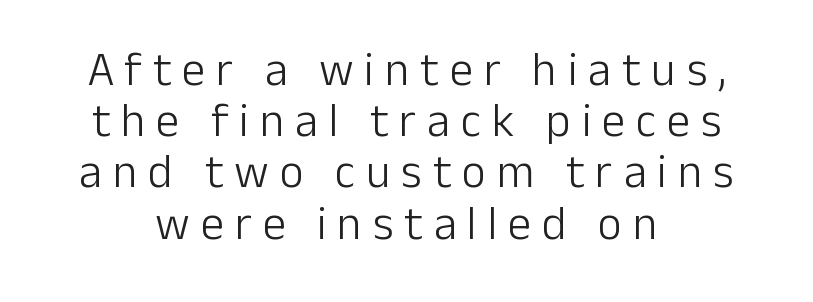
The image shows 47 px light sans-serif type, upright; set centered, tight line spacing (1.09x), unusually wide letter spacing (+0.23 em), not underlined; low stroke contrast and a medium x-height.
